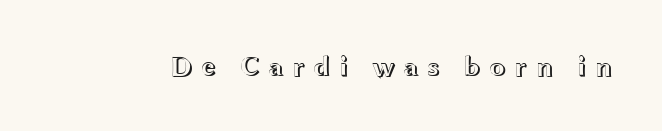
Q: Is the text italic (slanted)? A: No, it is upright.
Q: Is the text underlined? A: No.
Q: Is the spacing between letters normal or unusually wide? A: Unusually wide.
Q: Width (condensed, normal, or wide)? A: Wide.
Q: x-height? A: Medium.
Q: Monospaced? A: No.
